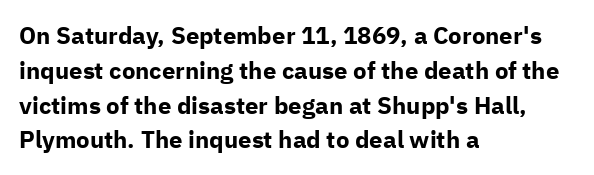
The image shows 24 px bold type, upright; set left-aligned, normal line spacing (1.45x), normal letter spacing, not underlined.
